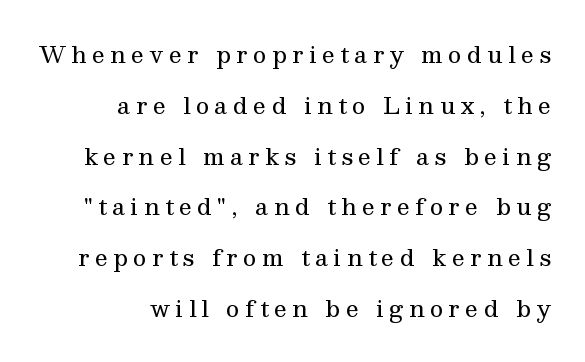
Style check: upright. Is the block centered? No — it sits flush against the right margin. Interline gaps are noticeably wide in this sample. How are the letters spaced? Widely, with obvious added tracking.
